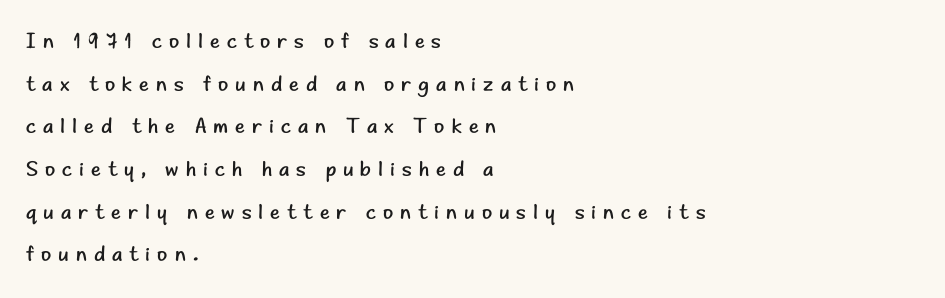
The image shows 21 px text type, upright; set left-aligned, loose line spacing (2.03x), unusually wide letter spacing (+0.33 em), not underlined.
